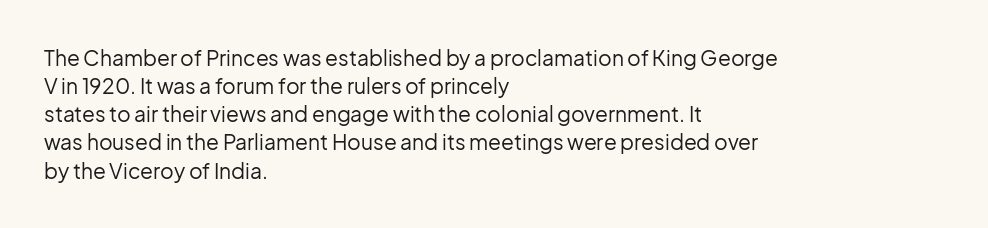
The image shows 21 px text type, upright; set left-aligned, normal line spacing (1.34x), normal letter spacing, not underlined.
